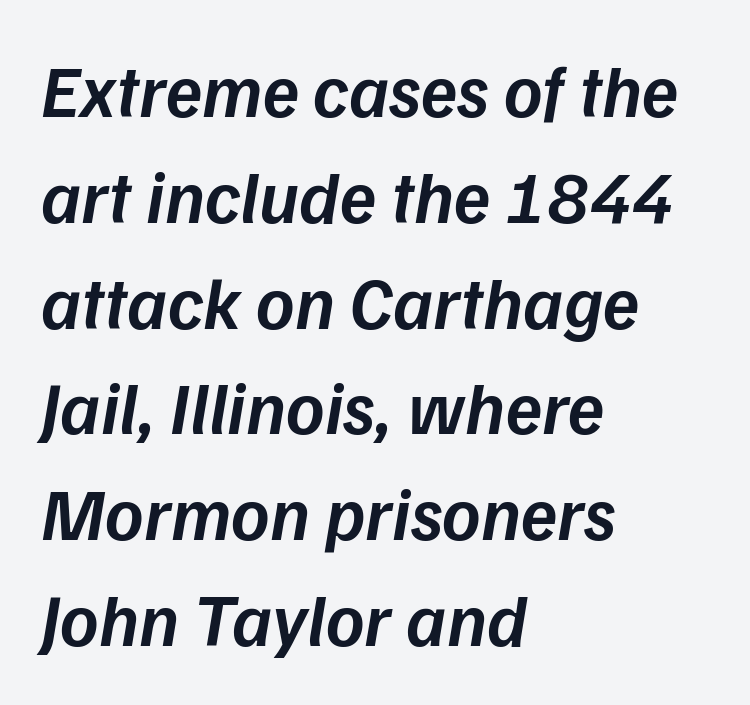
The image shows 74 px semibold type, italic (leaning right); set left-aligned, normal line spacing (1.43x), normal letter spacing, not underlined; low stroke contrast and a medium x-height.
